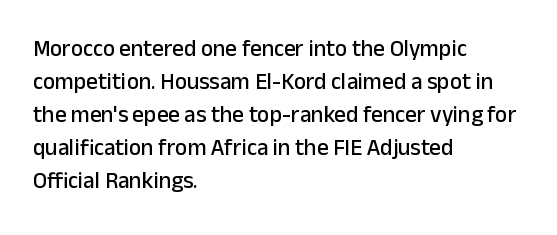
The block of text has a typical density, with ordinary space between rows. Tracking here is standard; glyphs follow each other at the usual distance. The strip under each line holds only bare page. The lettering holds an erect, upright posture throughout. Teacher's note: observe the even left margin — that is flush-left alignment.
